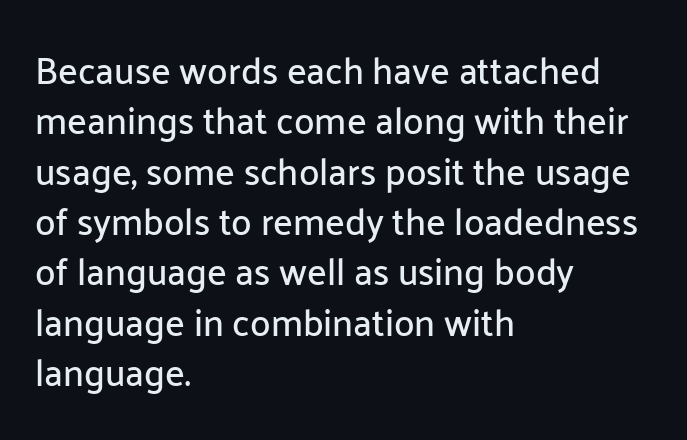
Q: Is the text italic (slanted)? A: No, it is upright.
Q: Is the typeface a serif or a sans-serif typeface? A: Sans-serif.
Q: Is the text underlined? A: No.
Q: How is the paragraph aligned? A: Left-aligned.
Q: Is the spacing between letters normal or unusually wide? A: Normal.
Q: Is the spacing between lines tight, normal or loose? A: Normal.
Q: Width (condensed, normal, or wide)? A: Normal.
Q: Stroke contrast? A: Low.
Q: x-height? A: Medium.
Q: Monospaced? A: No.
